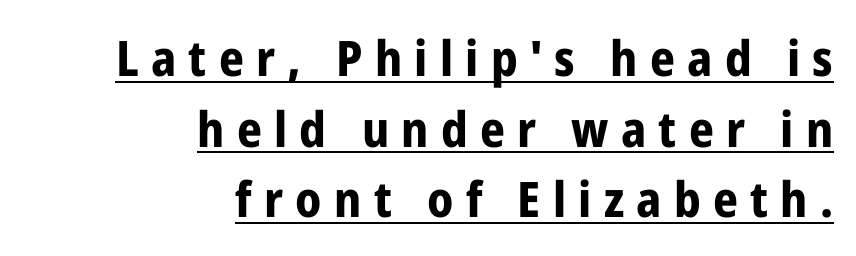
The image shows 49 px bold, condensed sans-serif type, upright; set right-aligned, normal line spacing (1.44x), unusually wide letter spacing (+0.25 em), underlined; low stroke contrast and a medium x-height.
